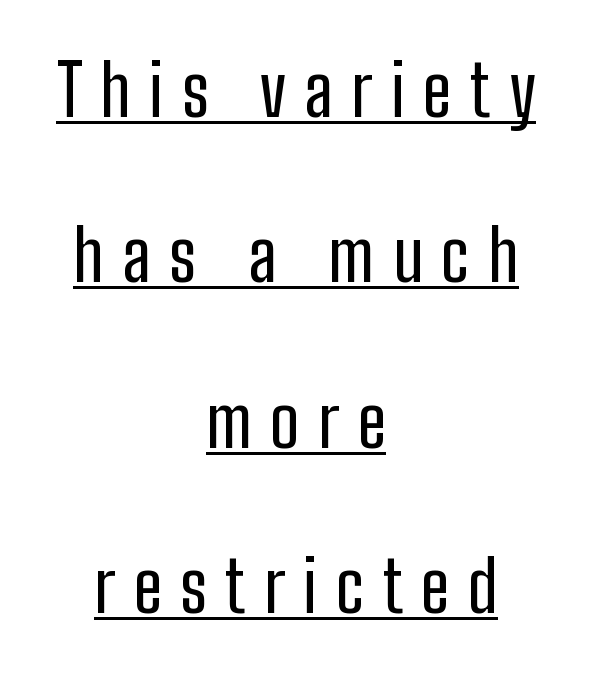
Each line of the rendering has a horizontal stroke beneath the glyphs. Baseline-to-baseline distance is far greater than the letter height. Casual observation: everything's sitting right in the middle. You can tell it's not italic because the verticals are truly vertical.
